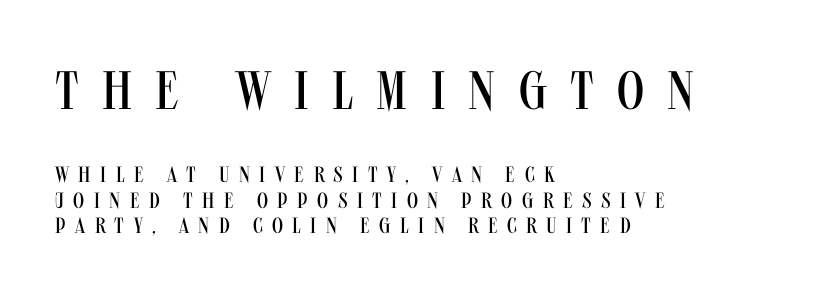
Q: Is the text bold? A: No.
Q: Is the text italic (slanted)? A: No, it is upright.
Q: Is the typeface a serif or a sans-serif typeface? A: Sans-serif.
Q: Is the text underlined? A: No.
Q: How is the paragraph aligned? A: Left-aligned.
Q: Is the spacing between letters normal or unusually wide? A: Unusually wide.
Q: Is the spacing between lines tight, normal or loose? A: Tight.
Q: Which block of text is set in a larger size, the first (top) or the second (bottom)? A: The first (top) one.
Q: Width (condensed, normal, or wide)? A: Condensed.
Q: Stroke contrast? A: Medium.
Q: x-height? A: Large.
Q: Monospaced? A: No.
